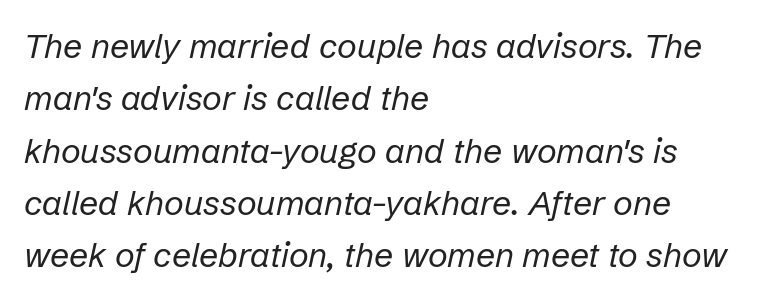
The image shows 34 px regular-weight type, italic (leaning right); set left-aligned, normal line spacing (1.54x), normal letter spacing, not underlined; low stroke contrast and a medium x-height.
